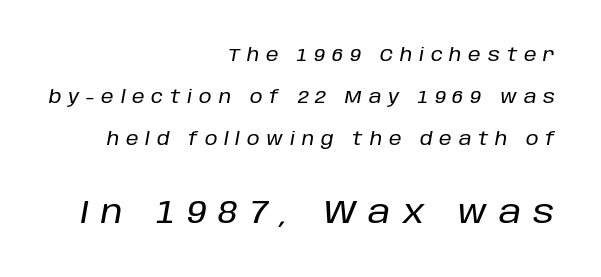
Proportional: the letters do not fall into vertical columns. Descenders are the only things crossing below the line. Here the glyphs are tracked loosely, breaking word shapes into spaced letters. Looking at the ascenders, they clearly lean. Layout note: lines flush right.
